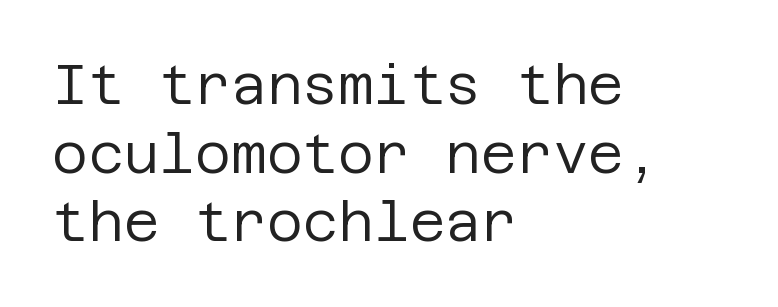
Quick note: underline off. This is the regular roman posture of the typeface. The font is comparable to plain body text, perhaps lighter. Nothing sits at the stroke ends, so this counts as sans-serif. All the whitespace from short lines collects on the right.
